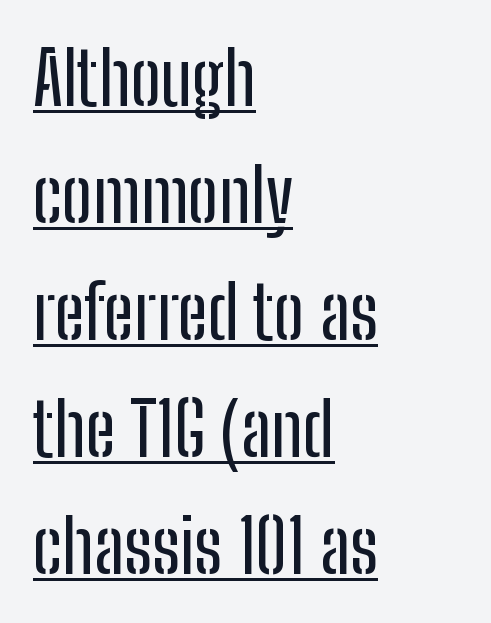
The image shows 74 px condensed sans-serif type, upright; set left-aligned, normal line spacing (1.58x), normal letter spacing, underlined; low stroke contrast and a medium x-height.
